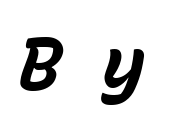
{"italic": "yes", "lean": "right", "slant_degrees": 15, "bold": "yes", "weight": "bold", "width": "normal", "stroke_contrast": "low", "x_height": "medium", "monospaced": "yes", "underline": "no", "letter_spacing": "wide", "letter_spacing_em": 0.5, "glyph_px": 75}
